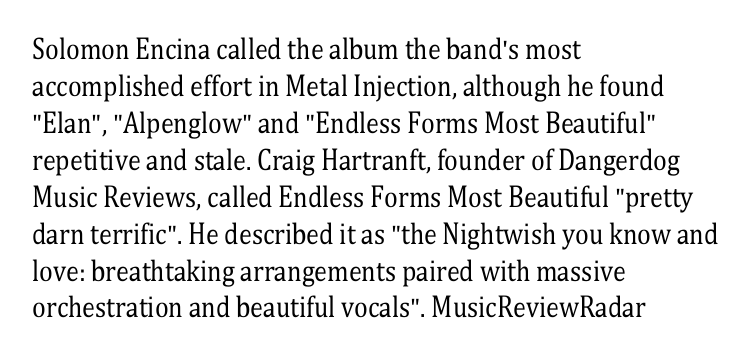
The image shows 26 px text type, upright; set left-aligned, normal line spacing (1.42x), normal letter spacing, not underlined.
